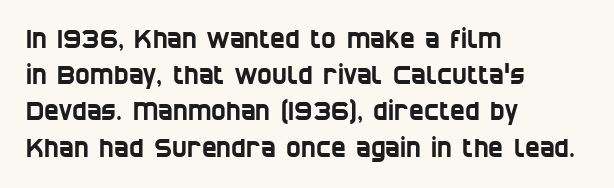
{"underline": "no", "align": "left", "line_spacing": "normal", "line_spacing_ratio": 1.45, "letter_spacing": "normal", "letter_spacing_em": 0.0, "glyph_px": 25}
